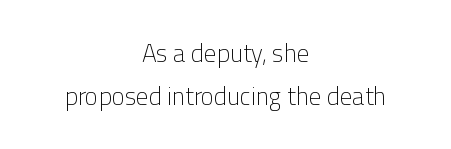
{"italic": "no", "bold": "no", "underline": "no", "align": "center", "line_spacing_ratio": 1.73, "letter_spacing": "normal", "letter_spacing_em": 0.0, "glyph_px": 25}
